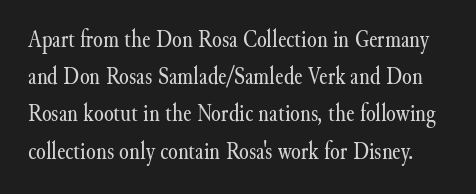
The image shows 25 px text type, upright; set normal line spacing (1.49x), normal letter spacing, not underlined.
